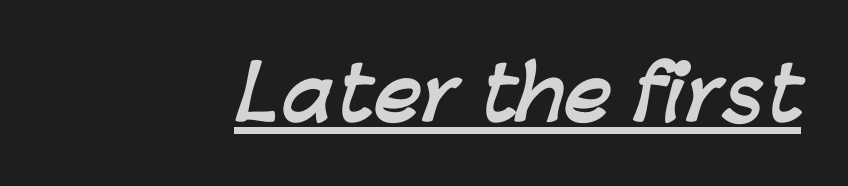
Q: Is the text bold? A: Yes.
Q: Is the typeface a serif or a sans-serif typeface? A: Sans-serif.
Q: Is the text underlined? A: Yes.
Q: Is the spacing between letters normal or unusually wide? A: Normal.
Q: Width (condensed, normal, or wide)? A: Normal.
Q: Stroke contrast? A: Low.
Q: x-height? A: Medium.
Q: Monospaced? A: No.
